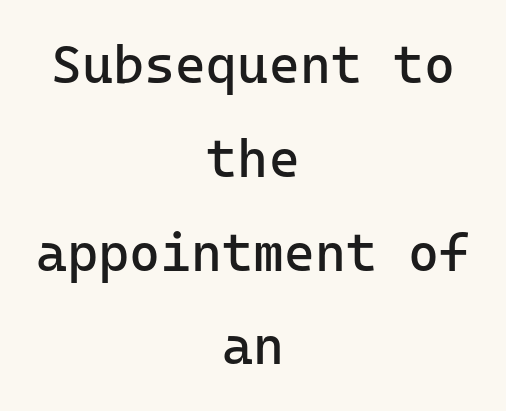
Q: Is the text bold? A: No.
Q: Is the text italic (slanted)? A: No, it is upright.
Q: Is the typeface a serif or a sans-serif typeface? A: Sans-serif.
Q: Is the text underlined? A: No.
Q: How is the paragraph aligned? A: Centered.
Q: Is the spacing between letters normal or unusually wide? A: Normal.
Q: Width (condensed, normal, or wide)? A: Normal.
Q: Stroke contrast? A: Low.
Q: x-height? A: Medium.
